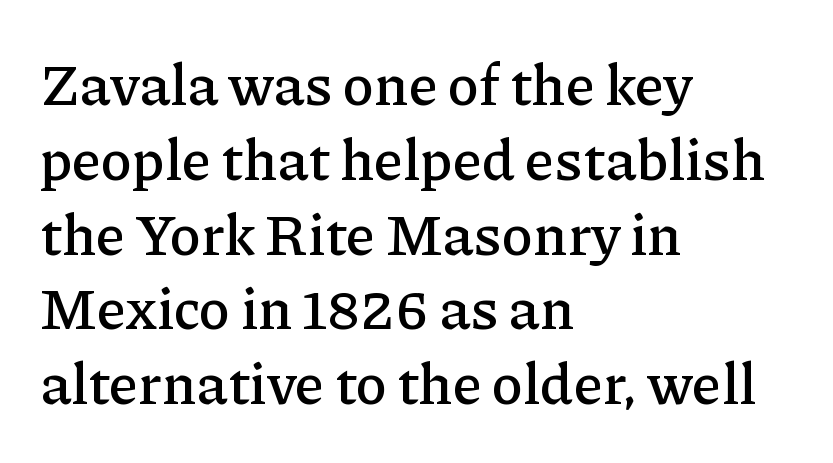
The image shows 58 px serif type, upright; set left-aligned, normal line spacing (1.29x), normal letter spacing, not underlined; low stroke contrast and a medium x-height.
